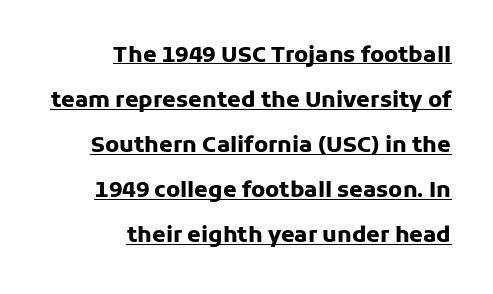
The image shows 22 px bold type, upright; set right-aligned, loose line spacing (2.05x), normal letter spacing, underlined.
